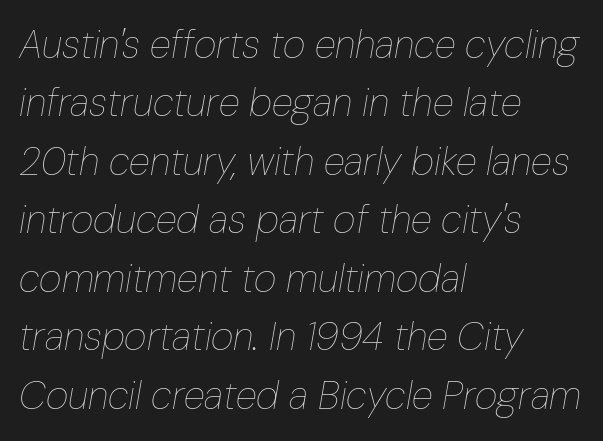
{"italic": "yes", "lean": "right", "slant_degrees": 10, "bold": "no", "weight": "thin", "width": "condensed", "stroke_contrast": "low", "x_height": "medium", "monospaced": "no", "underline": "no", "align": "left", "line_spacing": "normal", "line_spacing_ratio": 1.5, "letter_spacing": "normal", "letter_spacing_em": 0.0, "glyph_px": 39}
